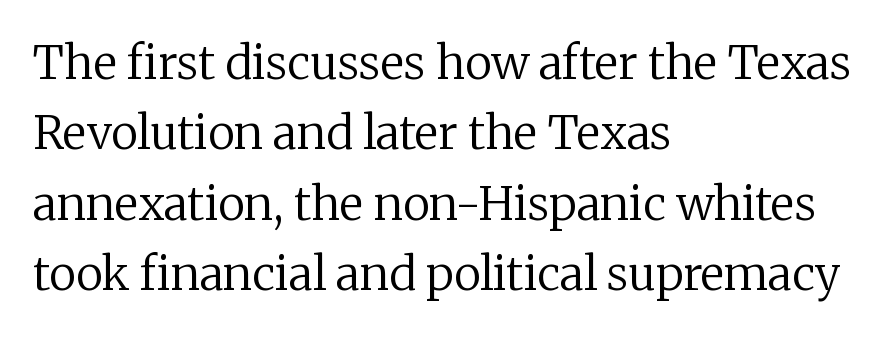
The image shows 46 px regular-weight serif type, upright; set left-aligned, normal line spacing (1.53x), normal letter spacing, not underlined; low stroke contrast and a medium x-height.
